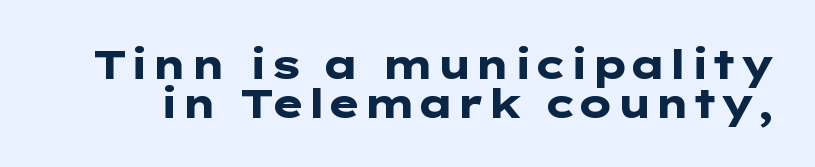
{"serif": "no", "italic": "no", "bold": "yes", "weight": "heavy", "width": "wide", "stroke_contrast": "low", "x_height": "medium", "underline": "no", "line_spacing": "tight", "line_spacing_ratio": 0.97, "letter_spacing": "normal", "letter_spacing_em": 0.0, "glyph_px": 40}
